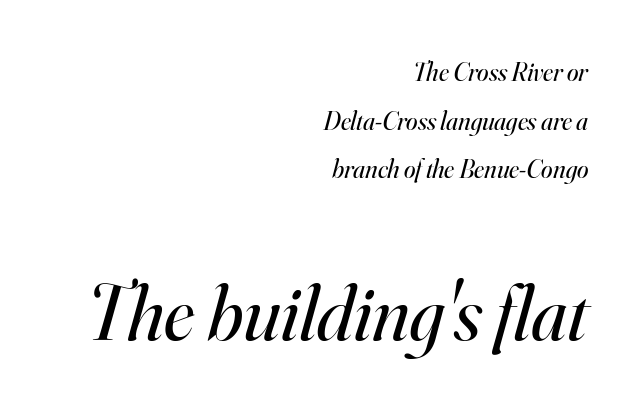
Q: Is the text bold? A: No.
Q: Is the text italic (slanted)? A: Yes, it leans right by about 16 degrees.
Q: Is the typeface a serif or a sans-serif typeface? A: Serif.
Q: Is the text underlined? A: No.
Q: How is the paragraph aligned? A: Right-aligned.
Q: Is the spacing between letters normal or unusually wide? A: Normal.
Q: Which block of text is set in a larger size, the first (top) or the second (bottom)? A: The second (bottom) one.
Q: Width (condensed, normal, or wide)? A: Normal.
Q: Stroke contrast? A: High.
Q: x-height? A: Small.
Q: Monospaced? A: No.
